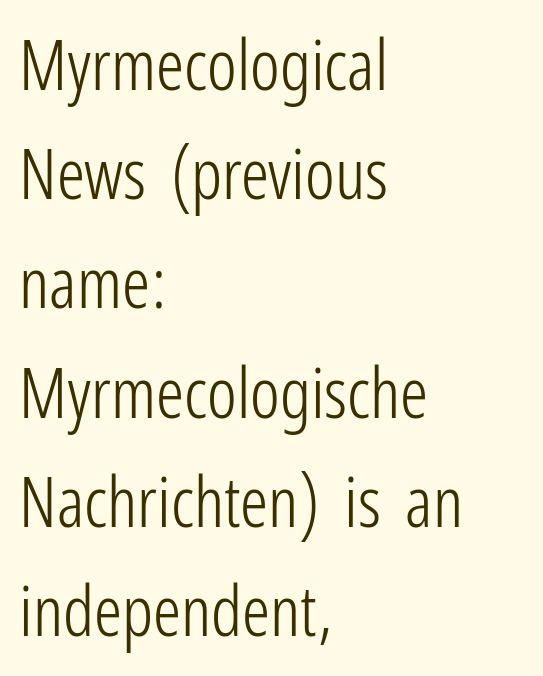
Q: Is the text bold? A: No.
Q: Is the text italic (slanted)? A: No, it is upright.
Q: Is the typeface a serif or a sans-serif typeface? A: Sans-serif.
Q: Is the text underlined? A: No.
Q: How is the paragraph aligned? A: Left-aligned.
Q: Is the spacing between letters normal or unusually wide? A: Normal.
Q: Is the spacing between lines tight, normal or loose? A: Normal.
Q: Width (condensed, normal, or wide)? A: Condensed.
Q: Stroke contrast? A: Low.
Q: x-height? A: Medium.
Q: Monospaced? A: No.
